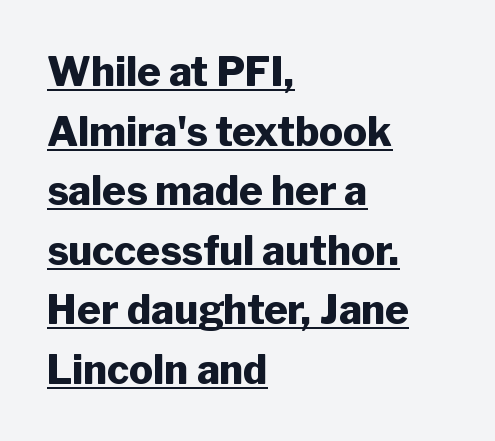
{"serif": "no", "italic": "no", "bold": "yes", "weight": "heavy", "width": "normal", "stroke_contrast": "low", "x_height": "medium", "monospaced": "no", "underline": "yes", "align": "left", "line_spacing": "normal", "line_spacing_ratio": 1.49, "letter_spacing": "normal", "letter_spacing_em": 0.0, "glyph_px": 40}
